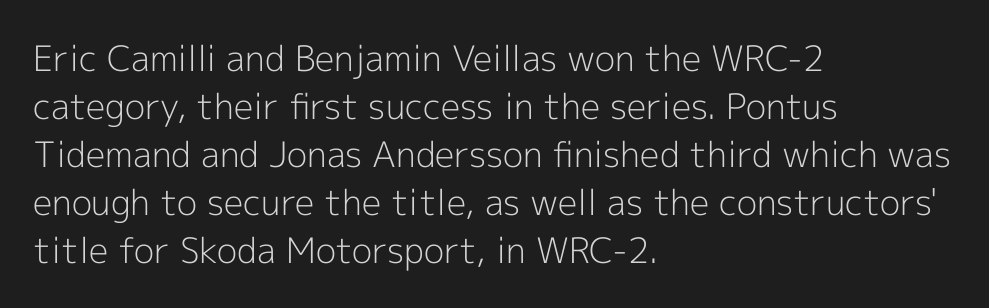
{"serif": "no", "italic": "no", "bold": "no", "weight": "light", "width": "normal", "x_height": "medium", "monospaced": "no", "underline": "no", "align": "left", "line_spacing": "normal", "line_spacing_ratio": 1.37, "letter_spacing": "normal", "letter_spacing_em": 0.0, "glyph_px": 35}
